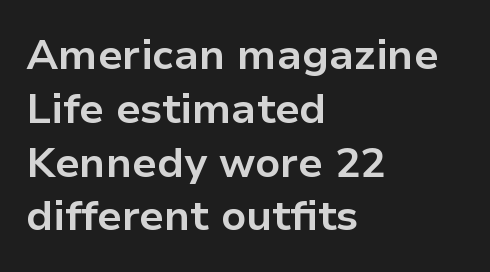
The image shows 42 px bold sans-serif type, upright; set left-aligned, normal line spacing (1.28x), normal letter spacing, not underlined; low stroke contrast and a medium x-height.
